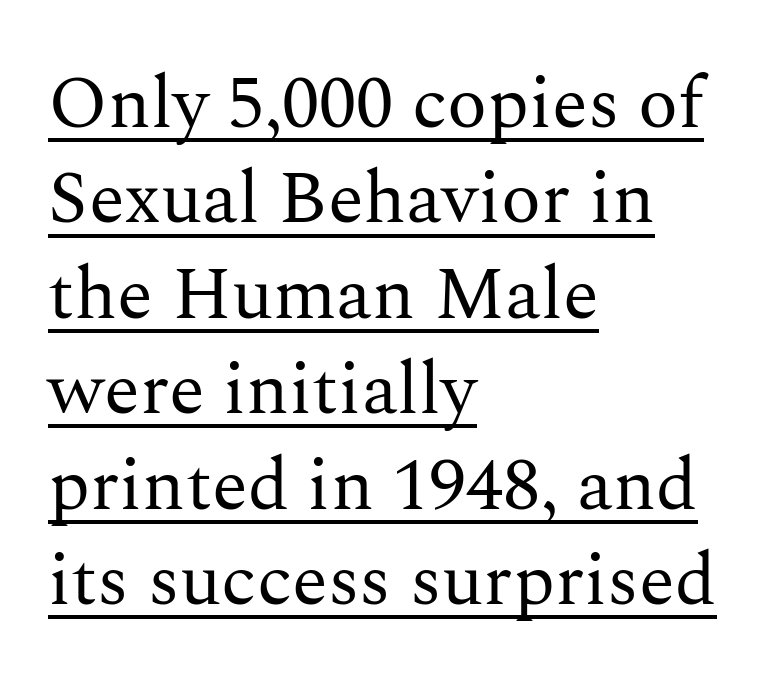
{"serif": "yes", "italic": "no", "bold": "no", "weight": "regular", "width": "normal", "stroke_contrast": "medium", "x_height": "medium", "monospaced": "no", "underline": "yes", "align": "left", "line_spacing": "normal", "line_spacing_ratio": 1.29, "letter_spacing": "normal", "letter_spacing_em": 0.0, "glyph_px": 74}
